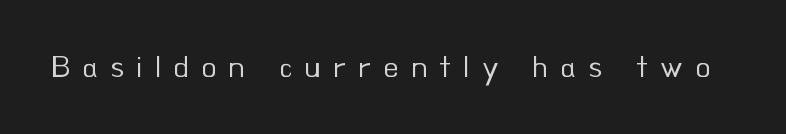
Quick note: not italic, upright. The baseline area is clear. Does the type have serifs? No, each stem ends abruptly. Proportional: the letters do not fall into vertical columns. Stems and bowls with no extra thickness — not bold. The tracking reads as deliberately expanded to a designer's eye.
